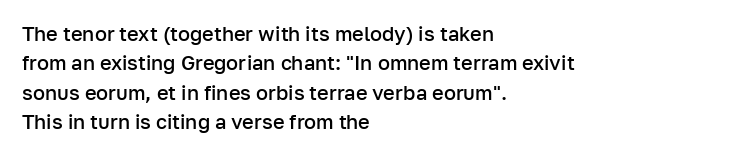
Q: Is the text bold? A: Semi-bold.
Q: Is the text italic (slanted)? A: No, it is upright.
Q: Is the text underlined? A: No.
Q: How is the paragraph aligned? A: Left-aligned.
Q: Is the spacing between letters normal or unusually wide? A: Normal.
Q: Is the spacing between lines tight, normal or loose? A: Normal.
